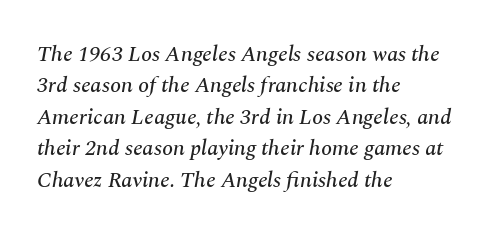
Is the type slanted? Yes — the strokes lean at a clear angle. Caption: standard tracking, unaltered. Every row of glyphs begins at an identical x-position on the left. The block of text has a typical density, with ordinary space between rows. The area under the type is left untouched.
